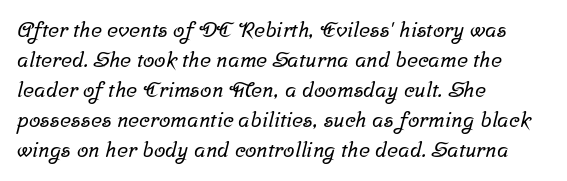
{"underline": "no", "align": "left", "line_spacing": "normal", "line_spacing_ratio": 1.43, "letter_spacing": "normal", "letter_spacing_em": 0.0, "glyph_px": 21}
